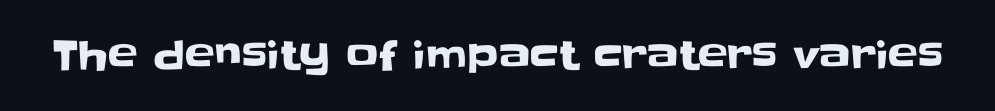
Q: Is the text italic (slanted)? A: No, it is upright.
Q: Is the typeface a serif or a sans-serif typeface? A: Sans-serif.
Q: Is the text underlined? A: No.
Q: Is the spacing between letters normal or unusually wide? A: Normal.
Q: Width (condensed, normal, or wide)? A: Normal.
Q: Stroke contrast? A: Low.
Q: x-height? A: Large.
Q: Monospaced? A: No.
